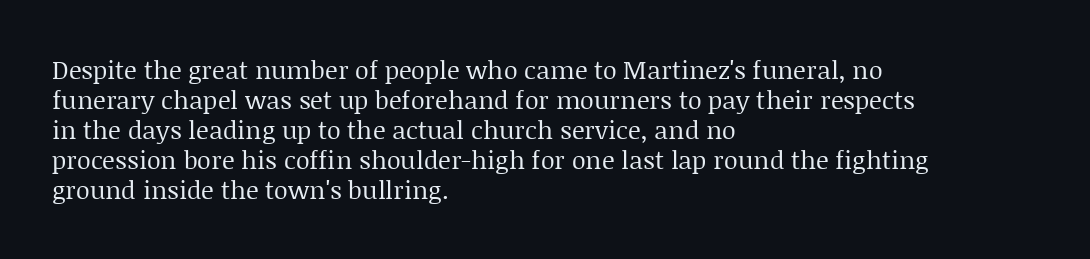
The image shows 25 px text type, upright; set left-aligned, line spacing 1.2x, normal letter spacing, not underlined.
